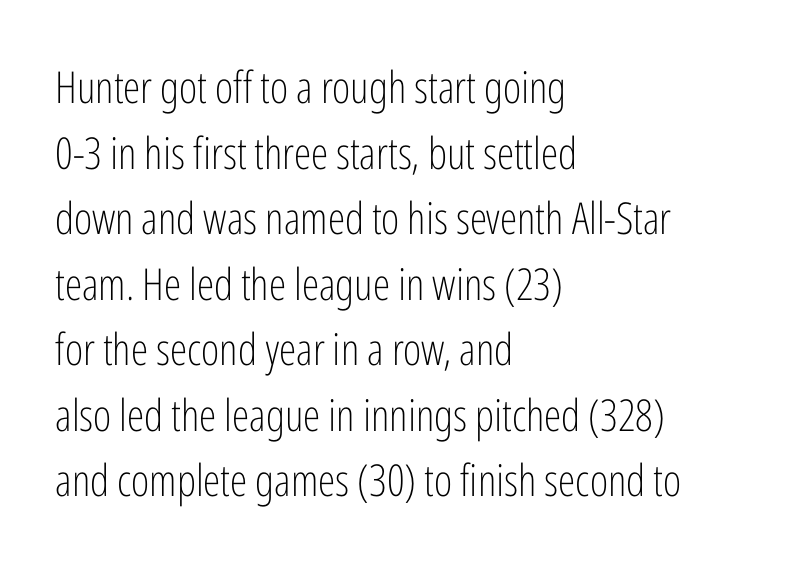
The block of text has a typical density, with ordinary space between rows. Alignment: flush left. The foot of each line stays bare and open. This rendering leaves character spacing at its baseline value. What kind of face is this? One without serifs — a sans. This is roman type, the default non-slanted kind.
